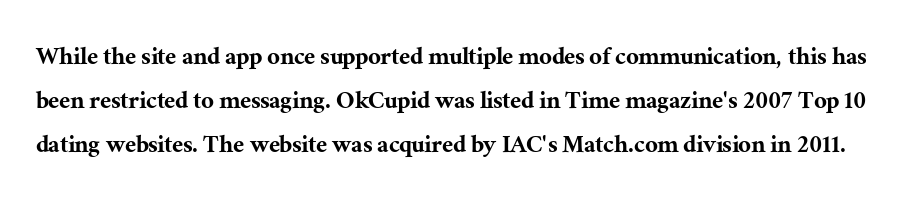
Q: Is the text italic (slanted)? A: No, it is upright.
Q: Is the typeface a serif or a sans-serif typeface? A: Serif.
Q: Is the text underlined? A: No.
Q: Is the spacing between letters normal or unusually wide? A: Normal.
Q: Is the spacing between lines tight, normal or loose? A: Normal.
Q: Width (condensed, normal, or wide)? A: Normal.
Q: Stroke contrast? A: Medium.
Q: x-height? A: Medium.
Q: Monospaced? A: No.
